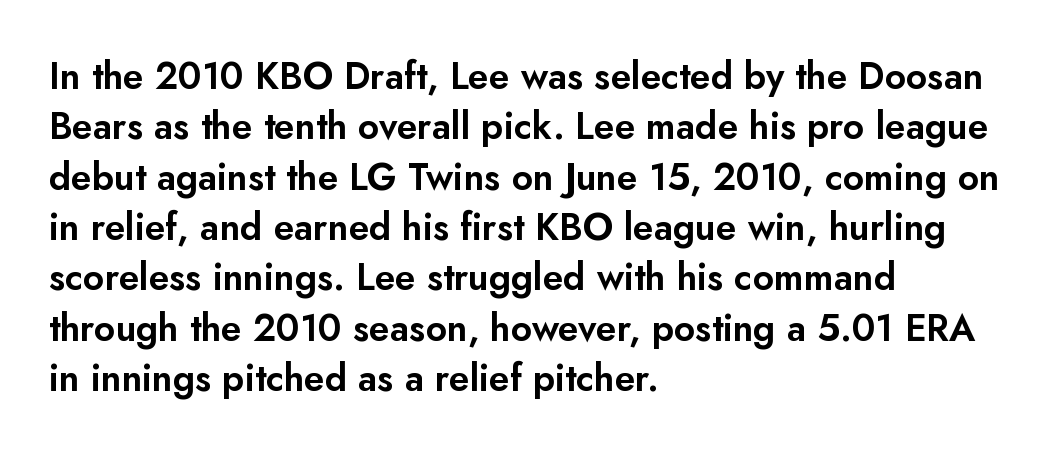
Each new line begins a customary step beneath the previous one. Nothing sits at the stroke ends, so this counts as sans-serif. Bare-footed words on every line. A typesetter would call this proportional, since set widths differ per character. The typesetter chose a ragged-right arrangement here.
